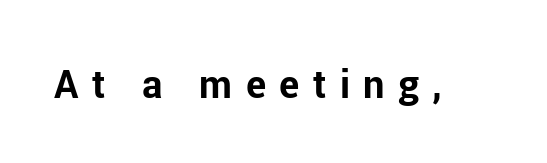
Q: Is the text bold? A: Yes.
Q: Is the text italic (slanted)? A: No, it is upright.
Q: Is the typeface a serif or a sans-serif typeface? A: Sans-serif.
Q: Is the text underlined? A: No.
Q: Is the spacing between letters normal or unusually wide? A: Unusually wide.
Q: Width (condensed, normal, or wide)? A: Normal.
Q: Stroke contrast? A: Low.
Q: x-height? A: Medium.
Q: Monospaced? A: No.
